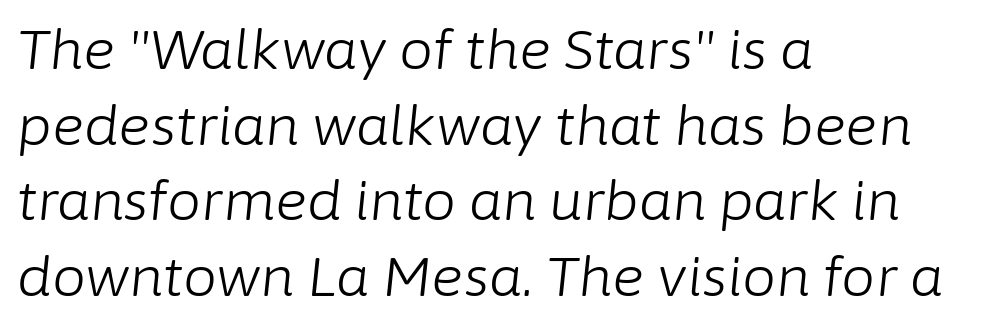
{"italic": "yes", "lean": "right", "slant_degrees": 6, "bold": "no", "weight": "light", "width": "normal", "stroke_contrast": "low", "x_height": "medium", "monospaced": "no", "underline": "no", "align": "left", "line_spacing": "normal", "line_spacing_ratio": 1.4, "letter_spacing": "normal", "letter_spacing_em": 0.0, "glyph_px": 54}
